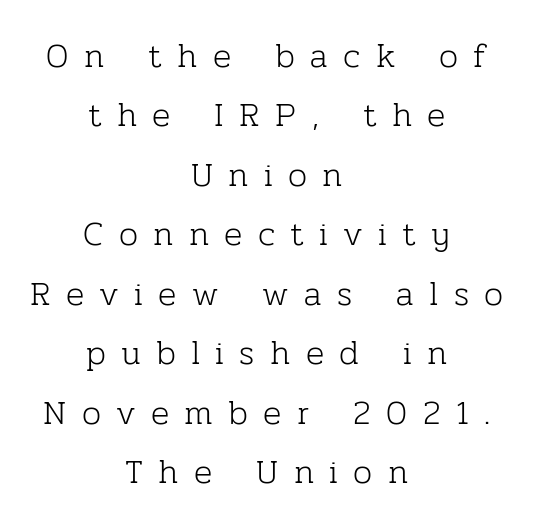
Q: Is the text bold? A: No.
Q: Is the text italic (slanted)? A: No, it is upright.
Q: Is the typeface a serif or a sans-serif typeface? A: Serif.
Q: Is the text underlined? A: No.
Q: How is the paragraph aligned? A: Centered.
Q: Is the spacing between letters normal or unusually wide? A: Unusually wide.
Q: Width (condensed, normal, or wide)? A: Normal.
Q: Stroke contrast? A: Low.
Q: x-height? A: Medium.
Q: Monospaced? A: No.
